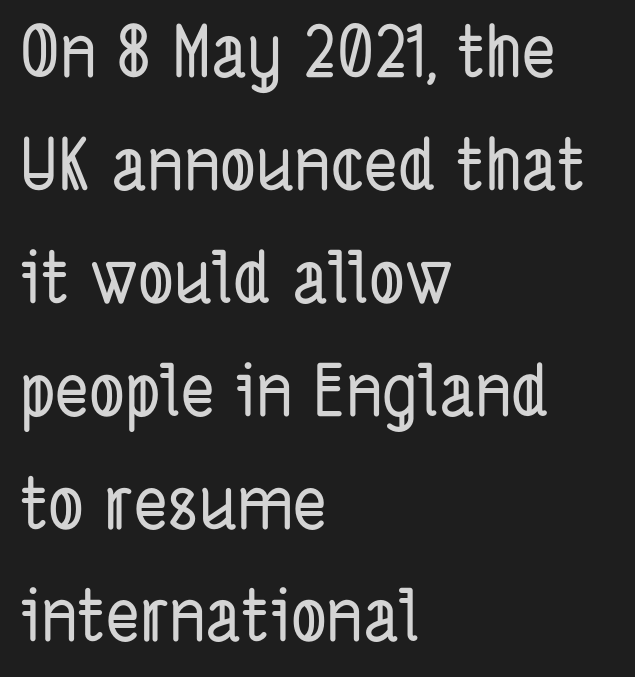
Q: Is the typeface a serif or a sans-serif typeface? A: Sans-serif.
Q: Is the text underlined? A: No.
Q: How is the paragraph aligned? A: Left-aligned.
Q: Is the spacing between letters normal or unusually wide? A: Normal.
Q: Is the spacing between lines tight, normal or loose? A: Normal.
Q: Width (condensed, normal, or wide)? A: Condensed.
Q: Stroke contrast? A: Low.
Q: x-height? A: Medium.
Q: Monospaced? A: No.
